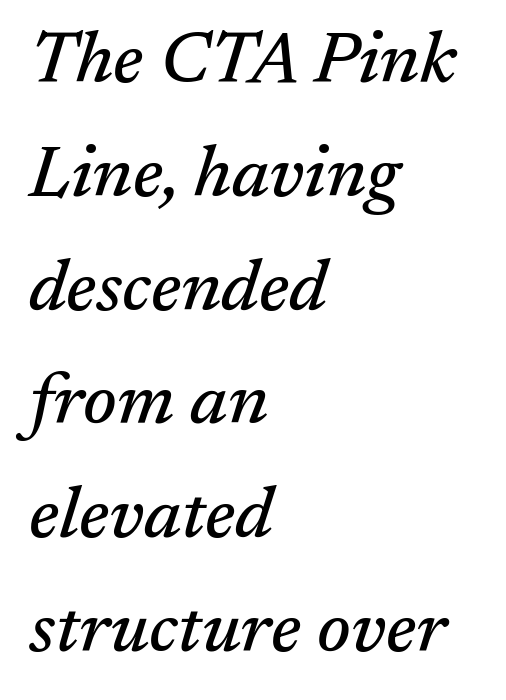
{"serif": "yes", "italic": "yes", "lean": "right", "slant_degrees": 17, "width": "normal", "stroke_contrast": "medium", "x_height": "medium", "monospaced": "no", "underline": "no", "align": "left", "line_spacing": "normal", "line_spacing_ratio": 1.58, "letter_spacing": "normal", "letter_spacing_em": 0.0, "glyph_px": 72}
